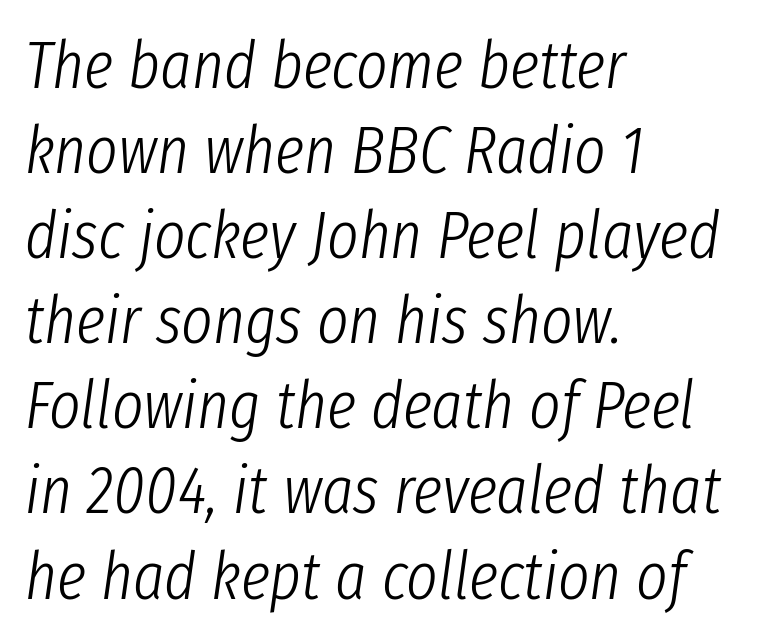
Q: Is the text bold? A: No.
Q: Is the text italic (slanted)? A: Yes, it leans right by about 8 degrees.
Q: Is the text underlined? A: No.
Q: How is the paragraph aligned? A: Left-aligned.
Q: Is the spacing between letters normal or unusually wide? A: Normal.
Q: Is the spacing between lines tight, normal or loose? A: Normal.
Q: Width (condensed, normal, or wide)? A: Condensed.
Q: Stroke contrast? A: Low.
Q: x-height? A: Medium.
Q: Monospaced? A: No.
